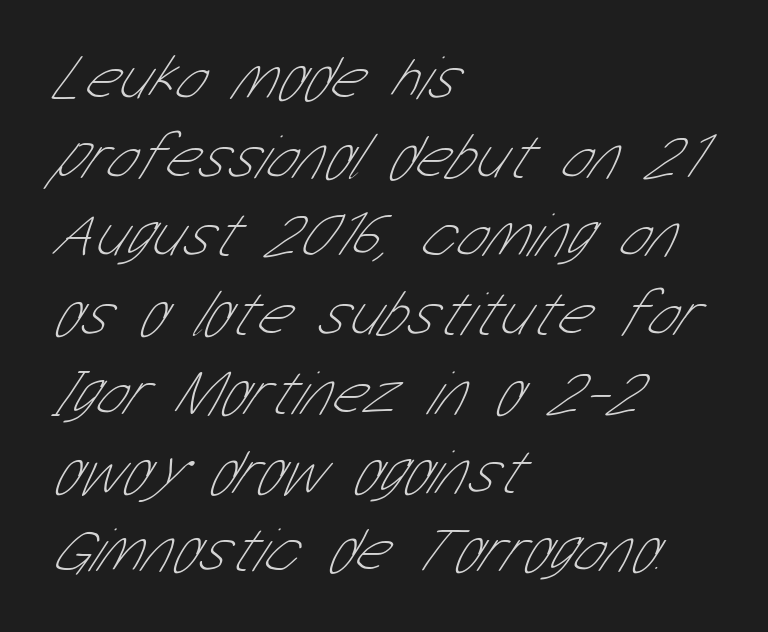
Q: Is the text bold? A: No.
Q: Is the typeface a serif or a sans-serif typeface? A: Sans-serif.
Q: Is the text underlined? A: No.
Q: How is the paragraph aligned? A: Left-aligned.
Q: Is the spacing between letters normal or unusually wide? A: Normal.
Q: Width (condensed, normal, or wide)? A: Condensed.
Q: Stroke contrast? A: Low.
Q: x-height? A: Medium.
Q: Monospaced? A: No.
